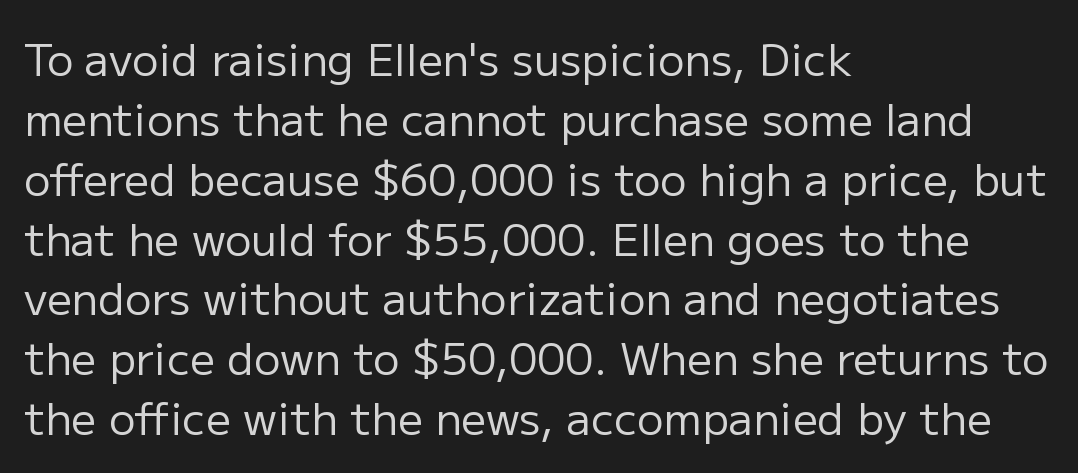
Q: Is the text bold? A: No.
Q: Is the text italic (slanted)? A: No, it is upright.
Q: Is the typeface a serif or a sans-serif typeface? A: Sans-serif.
Q: Is the text underlined? A: No.
Q: How is the paragraph aligned? A: Left-aligned.
Q: Is the spacing between letters normal or unusually wide? A: Normal.
Q: Is the spacing between lines tight, normal or loose? A: Normal.
Q: Width (condensed, normal, or wide)? A: Normal.
Q: Stroke contrast? A: Low.
Q: x-height? A: Medium.
Q: Monospaced? A: No.
